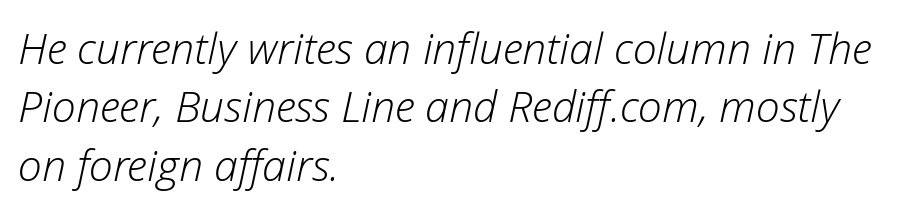
Any mark beneath the type? The region is blank. The face looks like a standard text weight, possibly lighter. Line spacing here is normal. Is this a fixed-width face? No — the glyphs have proportional, varying widths. Left-aligned paragraph, ragged on the right.
